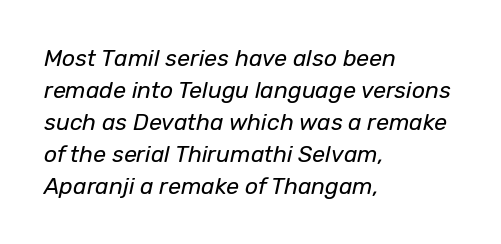
These lines stack with their left ends in a neat column. Think standard paragraph weight, or any step lighter than that. Here the glyphs are tracked normally, forming tight word shapes. This rendering features lettering with no underline. Notice how descenders clear the ascenders below comfortably — that's standard leading. The text carries the slant typical of an italic or oblique font.
